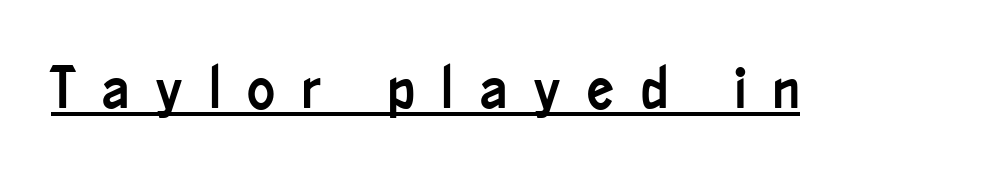
The image shows 59 px condensed sans-serif type, upright; set unusually wide letter spacing (+0.46 em), underlined; low stroke contrast and a small x-height.
